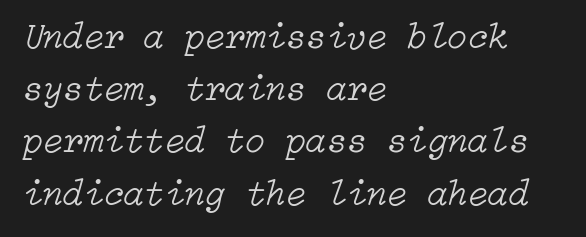
{"italic": "yes", "lean": "right", "slant_degrees": 15, "bold": "no", "weight": "light", "width": "normal", "stroke_contrast": "low", "x_height": "medium", "underline": "no", "align": "left", "line_spacing": "normal", "line_spacing_ratio": 1.41, "letter_spacing": "normal", "letter_spacing_em": 0.0, "glyph_px": 37}
